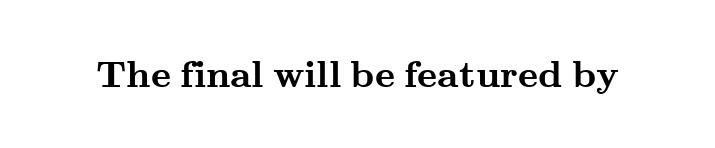
Q: Is the text bold? A: Yes.
Q: Is the text italic (slanted)? A: No, it is upright.
Q: Is the typeface a serif or a sans-serif typeface? A: Serif.
Q: Is the text underlined? A: No.
Q: Is the spacing between letters normal or unusually wide? A: Normal.
Q: Width (condensed, normal, or wide)? A: Wide.
Q: Stroke contrast? A: Medium.
Q: x-height? A: Small.
Q: Monospaced? A: No.
